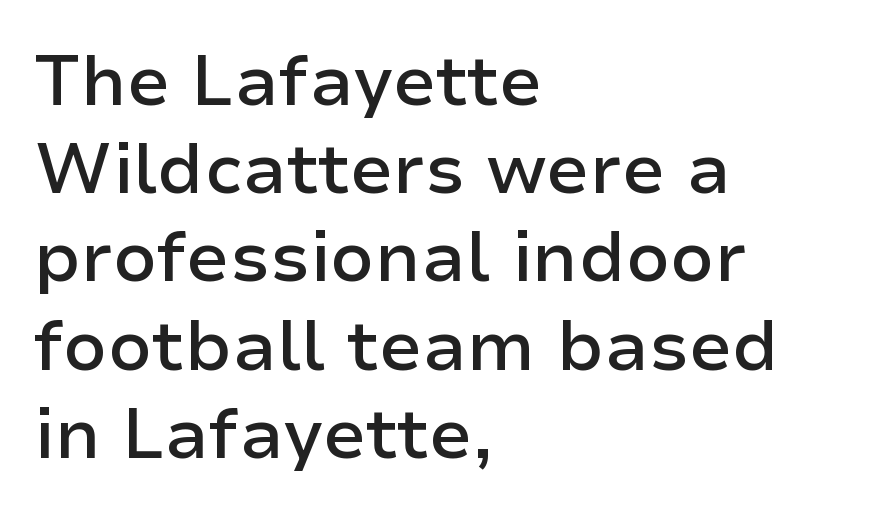
{"serif": "no", "italic": "no", "bold": "semi", "weight": "semibold", "width": "normal", "stroke_contrast": "low", "x_height": "medium", "monospaced": "no", "underline": "no", "align": "left", "line_spacing": "normal", "line_spacing_ratio": 1.26, "letter_spacing": "normal", "letter_spacing_em": 0.0, "glyph_px": 70}
